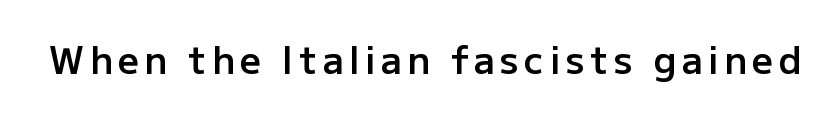
{"serif": "no", "italic": "no", "bold": "semi", "weight": "semibold", "width": "normal", "stroke_contrast": "low", "x_height": "medium", "monospaced": "no", "underline": "no", "glyph_px": 37}
